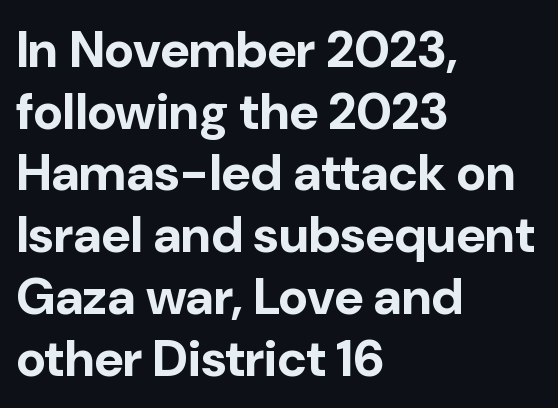
{"serif": "no", "italic": "no", "bold": "yes", "weight": "bold", "width": "normal", "stroke_contrast": "low", "x_height": "medium", "monospaced": "no", "underline": "no", "align": "left", "line_spacing_ratio": 1.21, "letter_spacing": "normal", "letter_spacing_em": 0.0, "glyph_px": 51}
